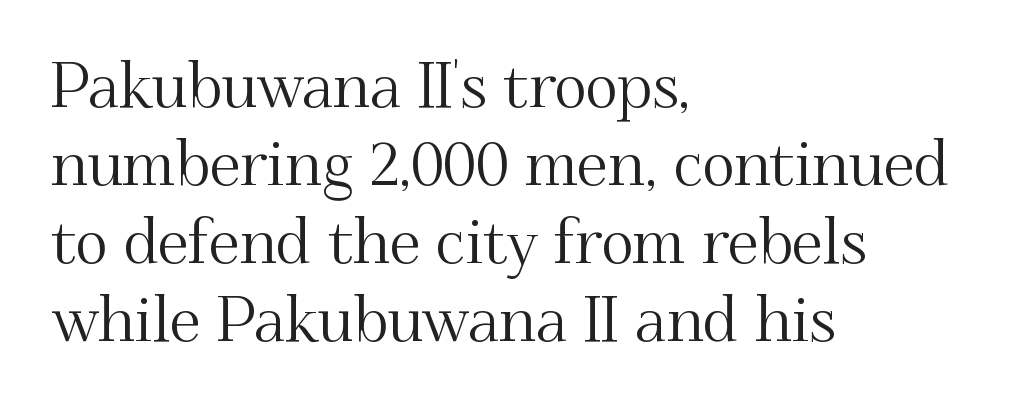
The image shows 62 px serif type, upright; set left-aligned, normal line spacing (1.26x), normal letter spacing, not underlined; medium stroke contrast and a small x-height.
